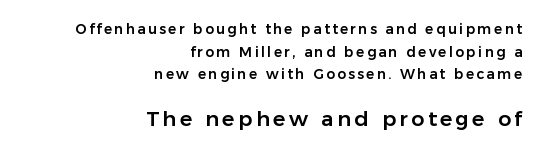
{"italic": "no", "underline": "no", "align": "right", "line_spacing": "normal", "line_spacing_ratio": 1.62, "larger_block": "second", "size_ratio": 1.5, "glyph_px": 21}
